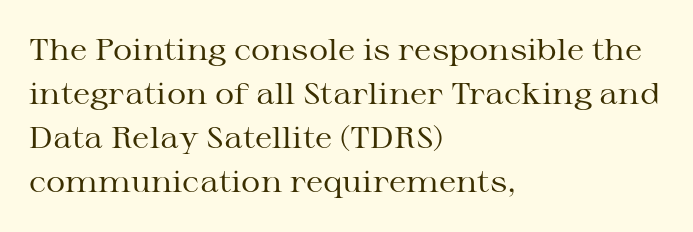
The lettering holds an erect, upright posture throughout. If you measured baseline to baseline, you'd find a middling distance. Caption: face not bold, strokes unweighted. The lines in this sample share a left origin and differ only in where they stop. There is no visible air inserted between adjacent glyphs.
